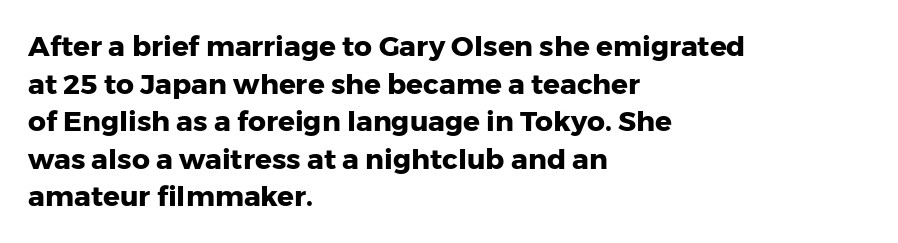
Is this a fixed-width face? No — the glyphs have proportional, varying widths. Alignment: flush left. Look at the tracking — it's just the regular setting, nothing added. The sample has been set heavy, in full bold.
